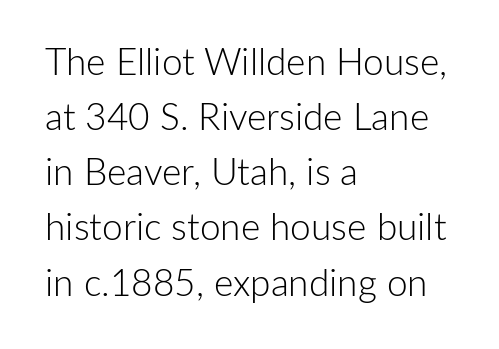
Q: Is the text bold? A: No.
Q: Is the text italic (slanted)? A: No, it is upright.
Q: Is the typeface a serif or a sans-serif typeface? A: Sans-serif.
Q: Is the text underlined? A: No.
Q: How is the paragraph aligned? A: Left-aligned.
Q: Is the spacing between letters normal or unusually wide? A: Normal.
Q: Is the spacing between lines tight, normal or loose? A: Normal.
Q: Width (condensed, normal, or wide)? A: Normal.
Q: Stroke contrast? A: Low.
Q: x-height? A: Medium.
Q: Monospaced? A: No.
